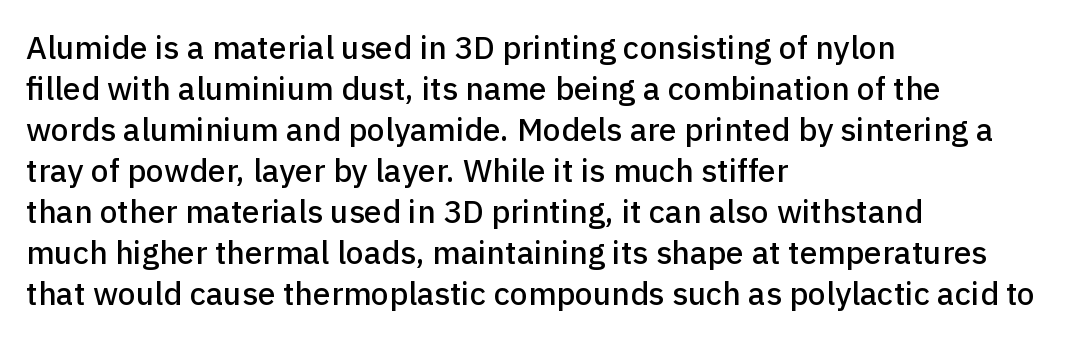
The image shows 32 px sans-serif type, upright; set left-aligned, normal line spacing (1.28x), normal letter spacing, not underlined; low stroke contrast and a medium x-height.
